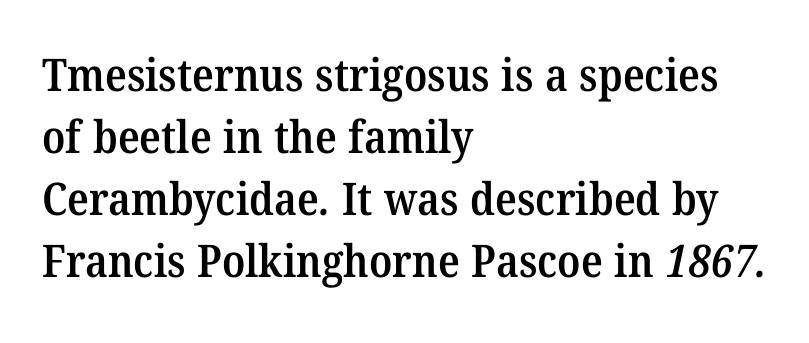
Q: Is the text bold? A: Semi-bold.
Q: Is the typeface a serif or a sans-serif typeface? A: Serif.
Q: Is the text underlined? A: No.
Q: How is the paragraph aligned? A: Left-aligned.
Q: Is the spacing between letters normal or unusually wide? A: Normal.
Q: Is the spacing between lines tight, normal or loose? A: Normal.
Q: Width (condensed, normal, or wide)? A: Normal.
Q: Stroke contrast? A: Medium.
Q: x-height? A: Medium.
Q: Monospaced? A: No.
